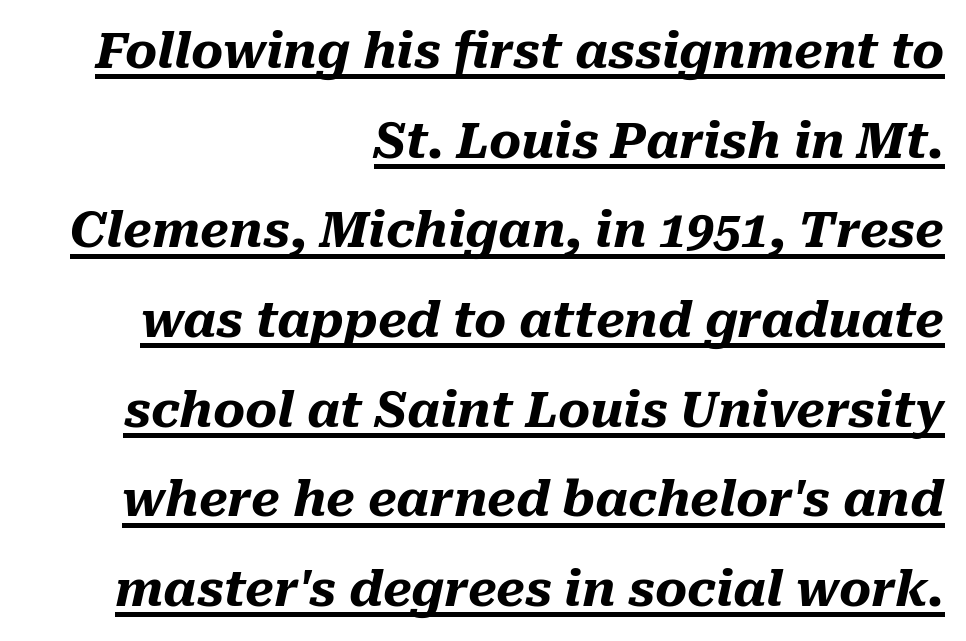
Q: Is the text bold? A: Yes.
Q: Is the text italic (slanted)? A: Yes, it leans right by about 10 degrees.
Q: Is the text underlined? A: Yes.
Q: How is the paragraph aligned? A: Right-aligned.
Q: Is the spacing between letters normal or unusually wide? A: Normal.
Q: Width (condensed, normal, or wide)? A: Normal.
Q: Stroke contrast? A: Medium.
Q: x-height? A: Medium.
Q: Monospaced? A: No.
